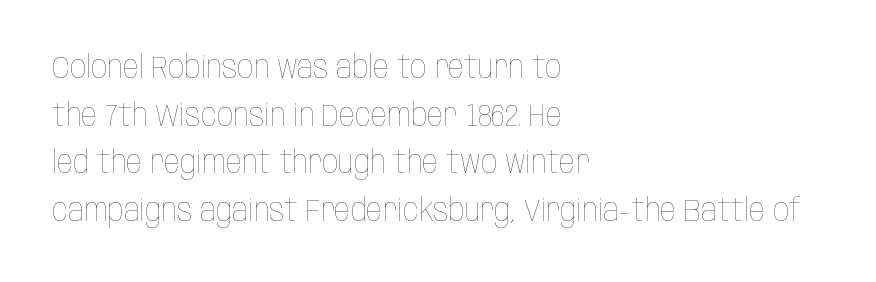
{"italic": "no", "bold": "no", "weight": "thin", "width": "condensed", "stroke_contrast": "low", "x_height": "large", "monospaced": "no", "underline": "no", "align": "left", "line_spacing": "normal", "line_spacing_ratio": 1.49, "letter_spacing": "normal", "letter_spacing_em": 0.0, "glyph_px": 32}
